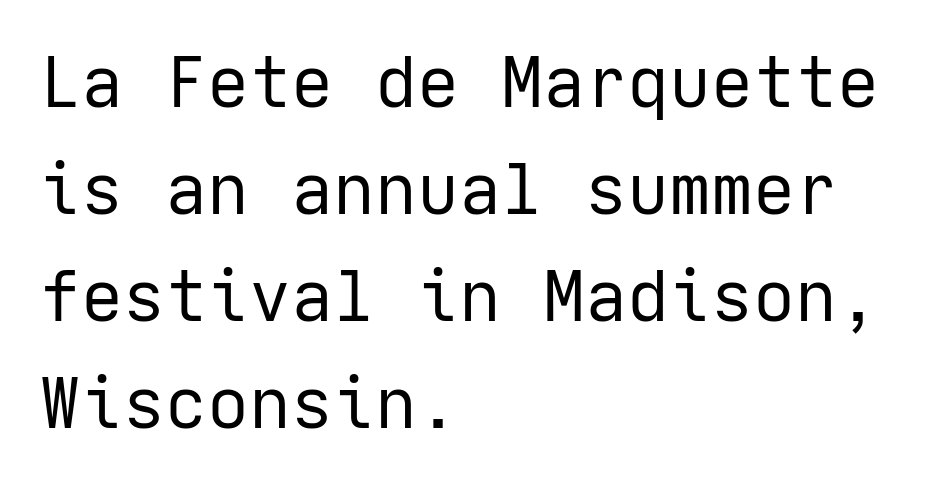
The setting favours the left margin, as ordinary paragraphs usually do. Characters follow at the spacing the type designer built in. Is the type heavy? It reads as light-to-regular instead. Notice how the stems are strictly vertical — no italics here. Type style note: lacks serifs.
